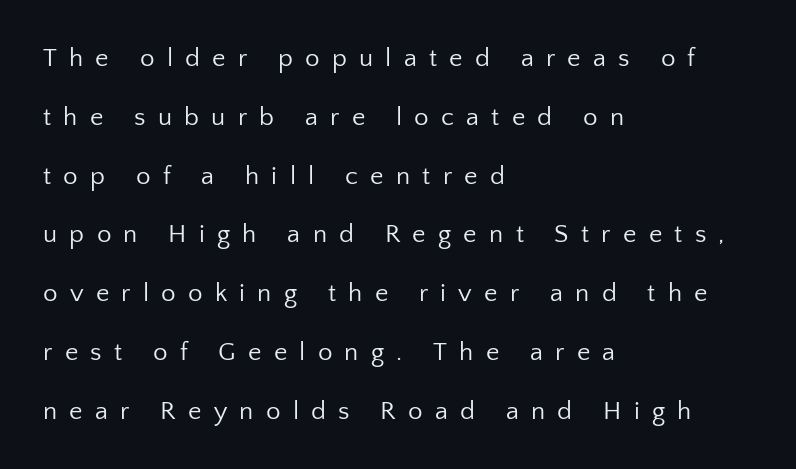
Q: Is the text bold? A: No.
Q: Is the text italic (slanted)? A: No, it is upright.
Q: Is the text underlined? A: No.
Q: How is the paragraph aligned? A: Left-aligned.
Q: Is the spacing between letters normal or unusually wide? A: Unusually wide.
Q: Is the spacing between lines tight, normal or loose? A: Loose.
